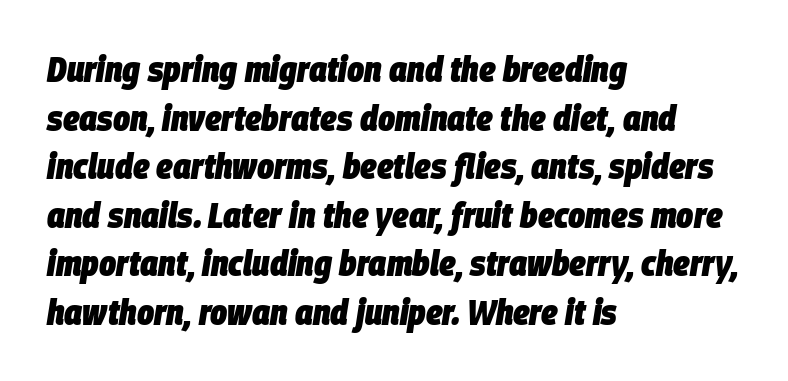
{"italic": "yes", "lean": "right", "slant_degrees": 9, "bold": "yes", "weight": "heavy", "width": "condensed", "stroke_contrast": "low", "x_height": "large", "monospaced": "no", "underline": "no", "align": "left", "line_spacing": "normal", "line_spacing_ratio": 1.35, "letter_spacing": "normal", "letter_spacing_em": 0.0, "glyph_px": 36}
